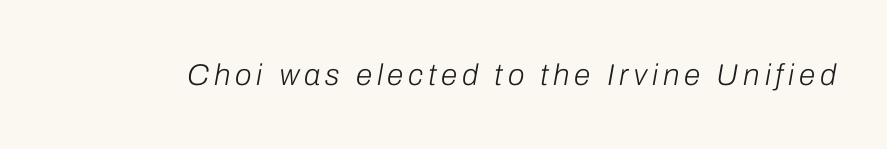
Q: Is the text bold? A: No.
Q: Is the text italic (slanted)? A: Yes, it leans right by about 10 degrees.
Q: Is the text underlined? A: No.
Q: Width (condensed, normal, or wide)? A: Normal.
Q: Stroke contrast? A: Low.
Q: x-height? A: Medium.
Q: Monospaced? A: No.
